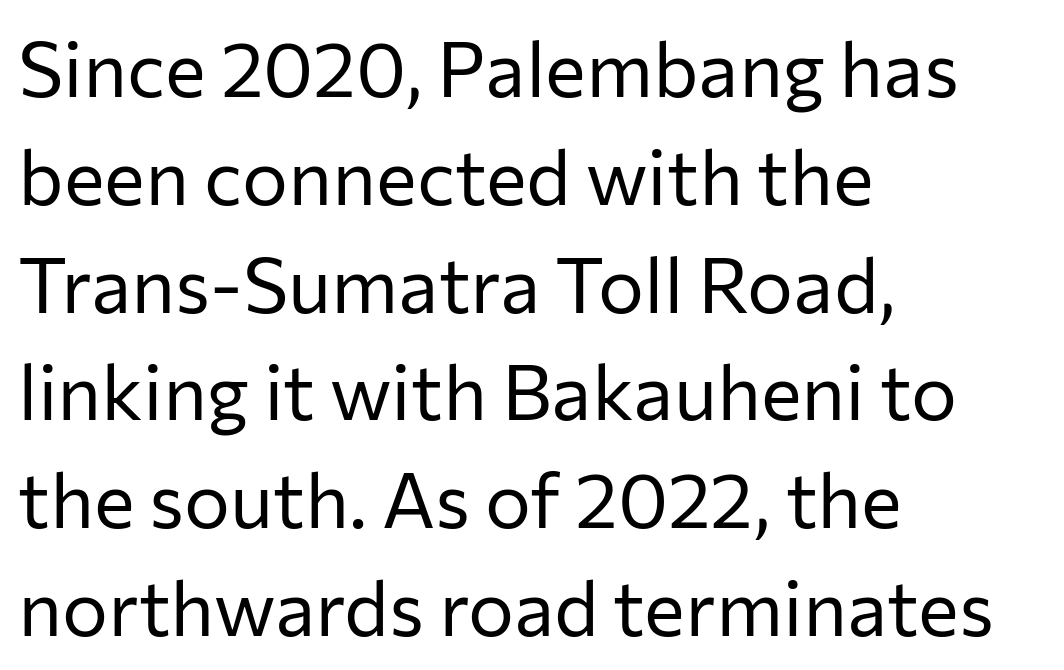
The image shows 77 px regular-weight sans-serif type, upright; set left-aligned, normal line spacing (1.4x), normal letter spacing, not underlined; low stroke contrast and a medium x-height.
